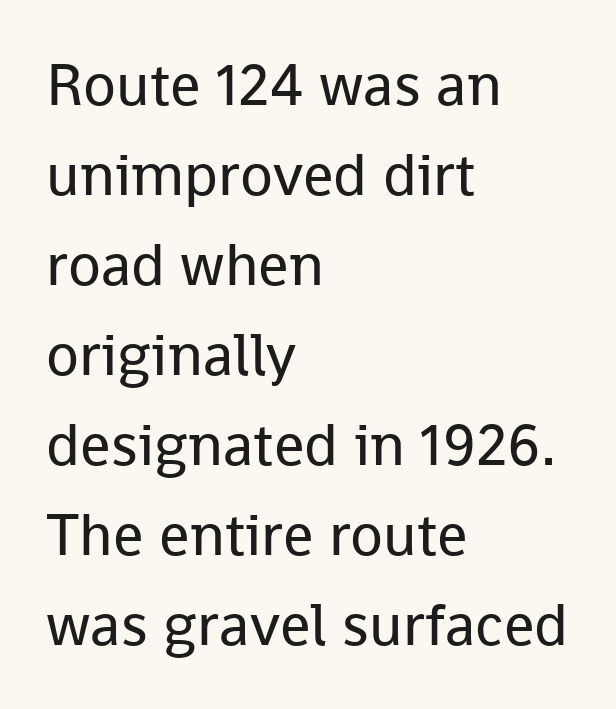
The image shows 60 px regular-weight sans-serif type, upright; set left-aligned, normal line spacing (1.5x), normal letter spacing, not underlined; low stroke contrast and a medium x-height.
